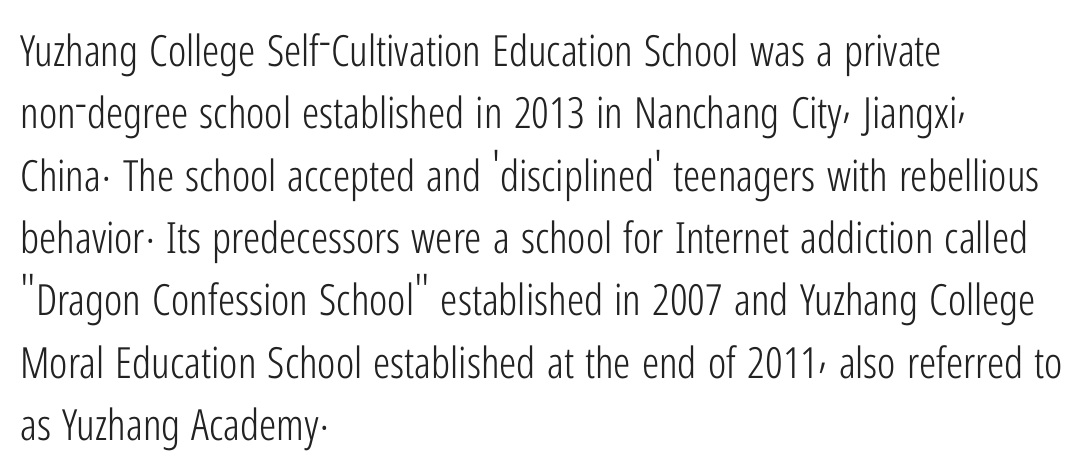
Compared with a typical body face, this is equally light or lighter still. Does the lettering tilt? It doesn't — this is upright. The face used here is a sans, in the tradition of grotesques and geometrics. Reading down the column, the eye jumps a familiar distance to each next line. The rendering uses natural spacing where letterforms have individual widths.
